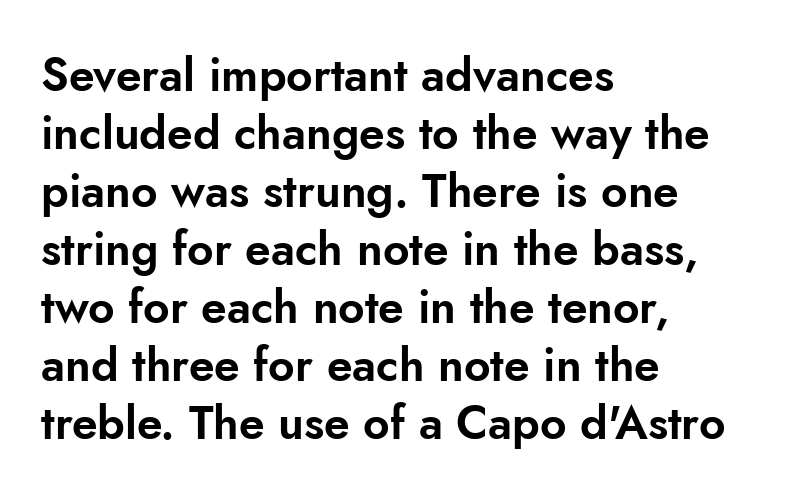
Spacing verdict: proportional, widths tailored to each character. The text block is weighted toward the left margin, trailing off unevenly rightward. Every stem runs plumb, perpendicular to the baseline. Words appear dense and cohesive because spacing is normal.
